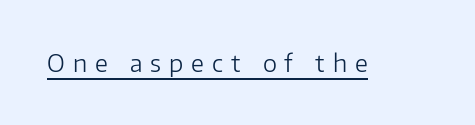
Beneath each row of characters lies a ruled line. The typesetting does not lean heavy: it is not bold. The specimen reads as upright at a glance. How are the letters spaced? Widely, with obvious added tracking.
